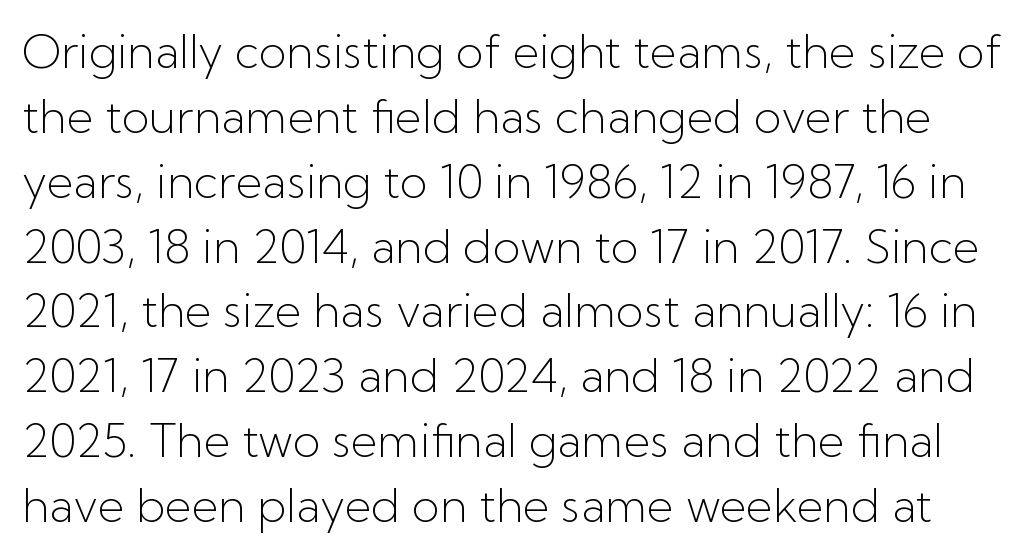
Looks like regular typesetting: each glyph gets only the width it needs. If you drew a line through each stem, it would be perfectly vertical. Each word holds together tightly as a unit, with standard inter-letter gaps. Descenders hang freely into open space. Compared with a typical body face, this is equally light or lighter still. Is there much room between lines? A standard amount, neither cramped nor airy.
